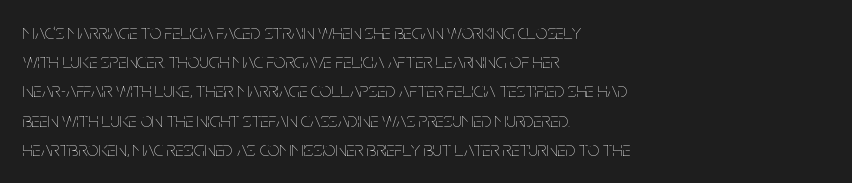
Tracking here is standard; glyphs follow each other at the usual distance. Heft: none added — not bold. These lines are set flush left with a ragged right edge. The letters stand straight up with perfectly vertical stems. Has an underline been added? It has not.
